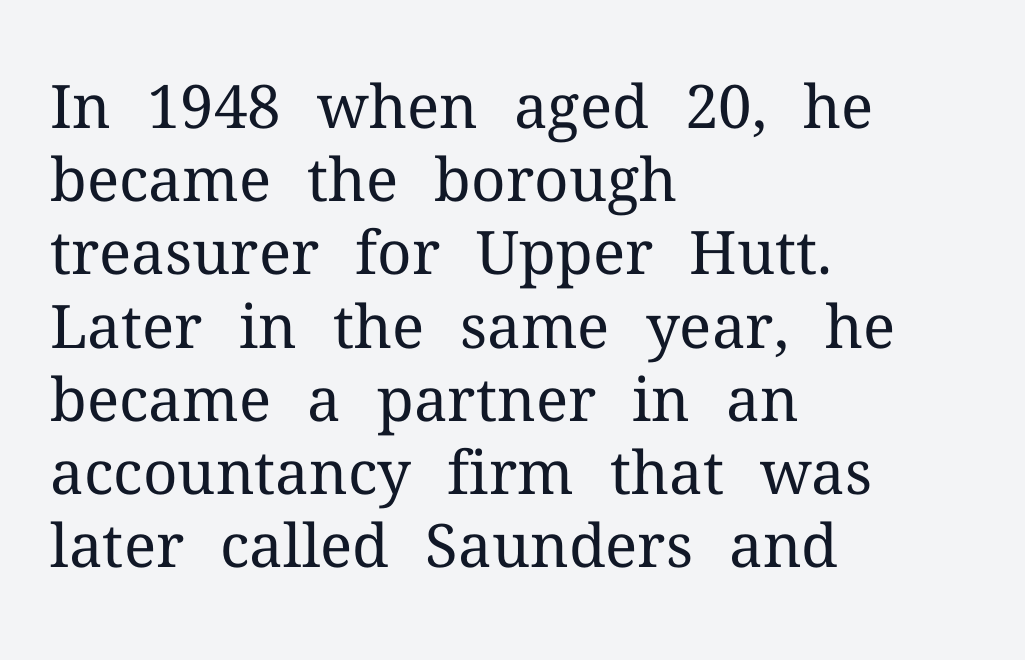
When letters stand straight like this, we call the style roman or upright. The lines in this sample share a left origin and differ only in where they stop. The weight would be labelled regular, book, light, or lighter still. The gap between lines stays unmarked.
